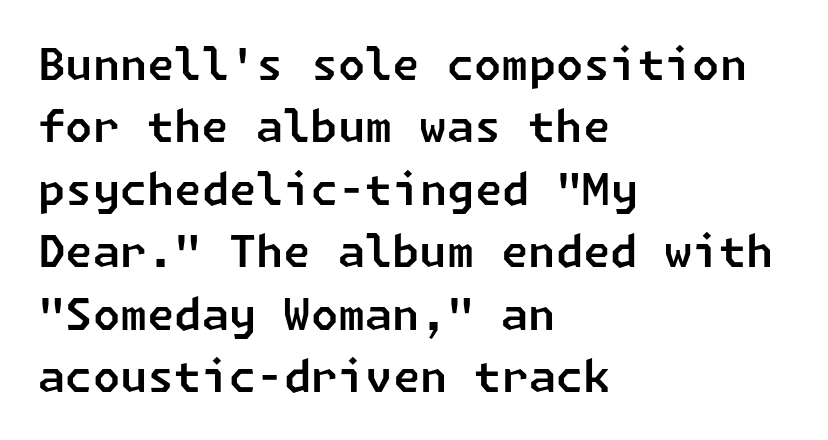
The image shows 44 px sans-serif type; set left-aligned, normal line spacing (1.42x), normal letter spacing, not underlined; low stroke contrast and a medium x-height.
